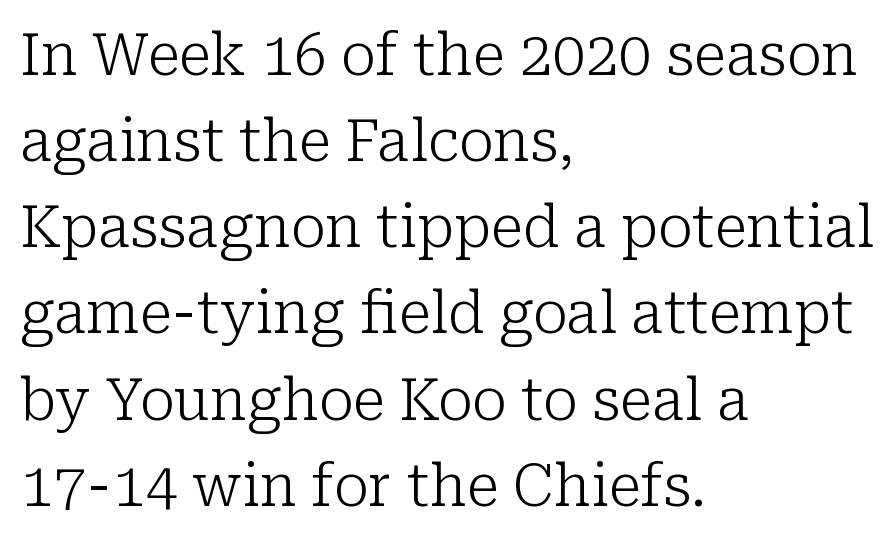
The image shows 59 px light serif type, upright; set left-aligned, normal line spacing (1.46x), normal letter spacing, not underlined; low stroke contrast and a medium x-height.
